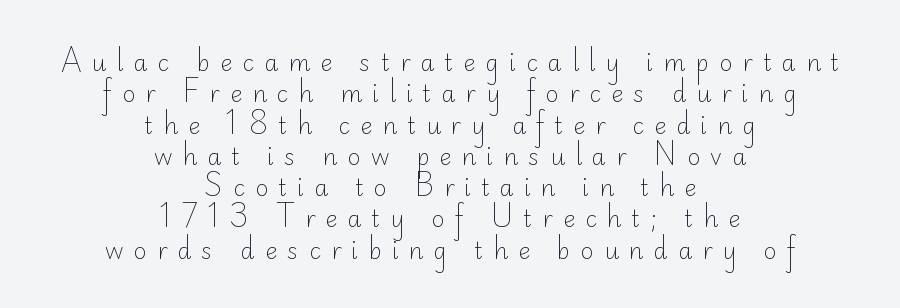
The image shows 23 px text type, upright; set centered, normal line spacing (1.36x), unusually wide letter spacing (+0.43 em), not underlined.
